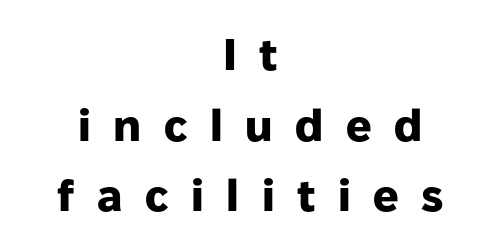
Q: Is the text bold? A: Yes.
Q: Is the text italic (slanted)? A: No, it is upright.
Q: Is the typeface a serif or a sans-serif typeface? A: Sans-serif.
Q: Is the text underlined? A: No.
Q: How is the paragraph aligned? A: Centered.
Q: Is the spacing between letters normal or unusually wide? A: Unusually wide.
Q: Is the spacing between lines tight, normal or loose? A: Normal.
Q: Width (condensed, normal, or wide)? A: Normal.
Q: Stroke contrast? A: Low.
Q: x-height? A: Medium.
Q: Monospaced? A: No.
